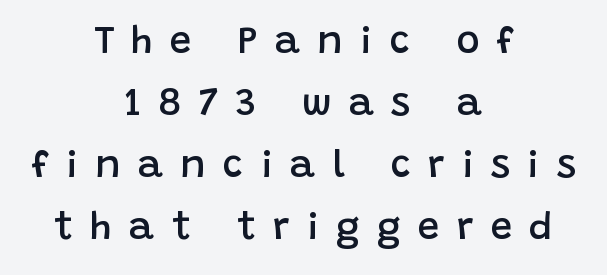
{"serif": "no", "italic": "no", "bold": "semi", "weight": "semibold", "width": "normal", "stroke_contrast": "low", "x_height": "large", "monospaced": "no", "underline": "no", "align": "center", "line_spacing": "normal", "line_spacing_ratio": 1.59, "letter_spacing": "wide", "letter_spacing_em": 0.44, "glyph_px": 39}
